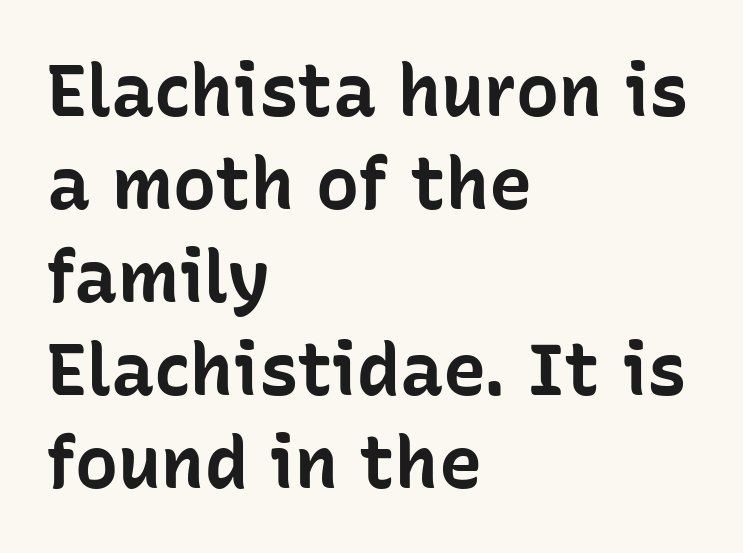
Students, observe: this is what conventionally led text looks like. Alignment: flush left. Every character sits straight up, as roman type does. Font category for this specimen: sans-serif. A bare baseline throughout the passage.
